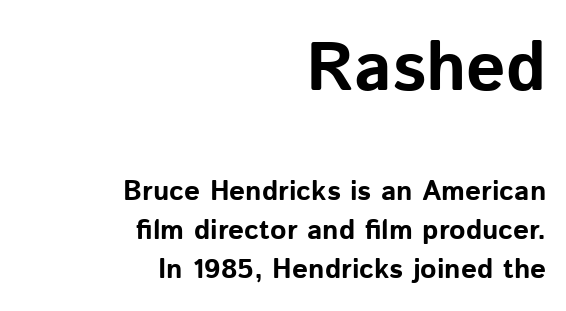
{"serif": "no", "italic": "no", "bold": "yes", "weight": "bold", "width": "normal", "stroke_contrast": "low", "x_height": "medium", "monospaced": "no", "underline": "no", "align": "right", "line_spacing": "normal", "line_spacing_ratio": 1.39, "letter_spacing": "normal", "letter_spacing_em": 0.0, "larger_block": "first", "size_ratio": 2.46, "glyph_px": 69}
